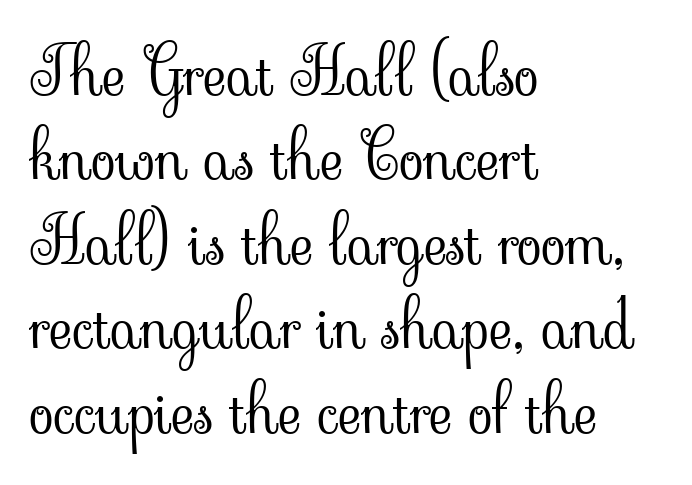
Characters follow at the spacing the type designer built in. A serif font was chosen for this passage. It's the straight-up-and-down kind of type. You could not count columns in this text — the font is proportionally spaced. Reading down the column, the eye jumps a familiar distance to each next line.
